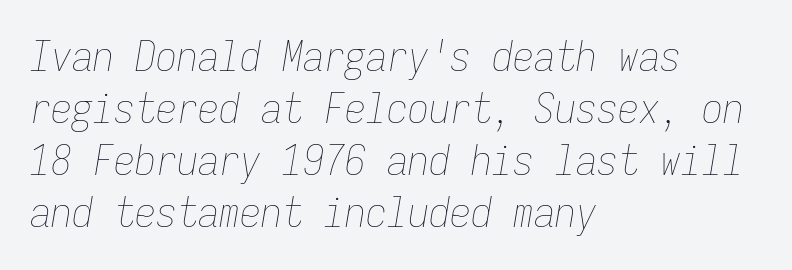
{"italic": "yes", "lean": "right", "slant_degrees": 9, "bold": "no", "weight": "thin", "width": "condensed", "stroke_contrast": "low", "x_height": "medium", "monospaced": "yes", "underline": "no", "align": "left", "line_spacing_ratio": 1.24, "letter_spacing": "normal", "letter_spacing_em": 0.0, "glyph_px": 42}
